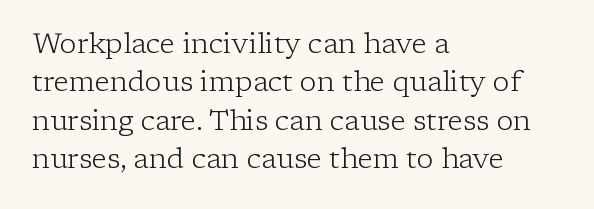
The letterforms sit at book weight or below. Italic: no, the glyphs are upright roman. Note the varied advance widths — an 'i' is clearly narrower than an 'm'. The string is rendered with underlining switched off. The horizontal fit of the characters is conventional and even. The lines are quadded left.
